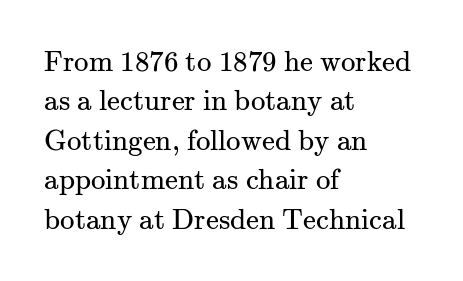
The image shows 29 px regular-weight serif type, upright; set left-aligned, normal line spacing (1.36x), normal letter spacing, not underlined; medium stroke contrast and a small x-height.
